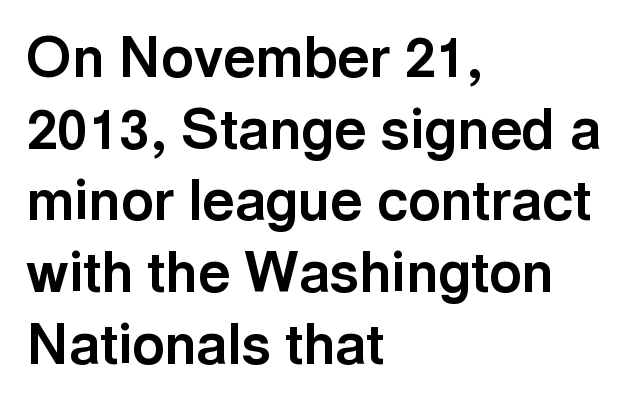
The image shows 56 px bold sans-serif type, upright; set left-aligned, normal line spacing (1.28x), normal letter spacing, not underlined; a medium x-height.
